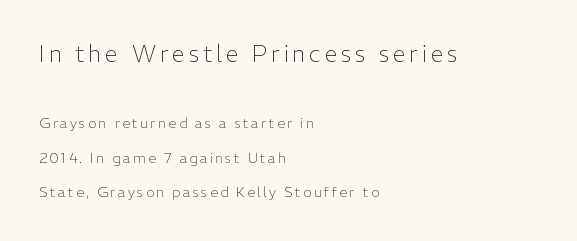
The image shows 23 px text type, upright; set left-aligned, loose line spacing (2.47x), not underlined; the first (top) block is 1.64x larger.
